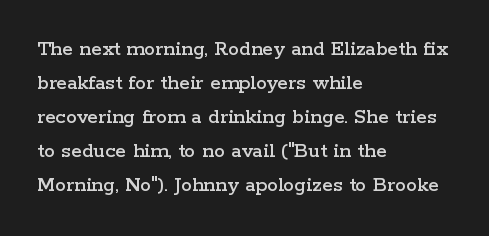
Q: Is the text italic (slanted)? A: No, it is upright.
Q: Is the text underlined? A: No.
Q: How is the paragraph aligned? A: Left-aligned.
Q: Is the spacing between letters normal or unusually wide? A: Normal.
Q: Is the spacing between lines tight, normal or loose? A: Normal.
